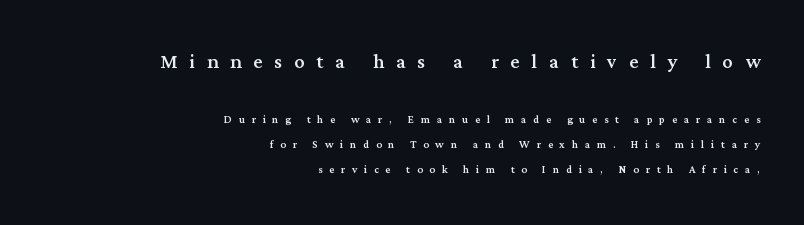
{"italic": "no", "underline": "no", "align": "right", "line_spacing_ratio": 1.8, "letter_spacing": "wide", "letter_spacing_em": 0.48, "larger_block": "first", "size_ratio": 1.79, "glyph_px": 25}
